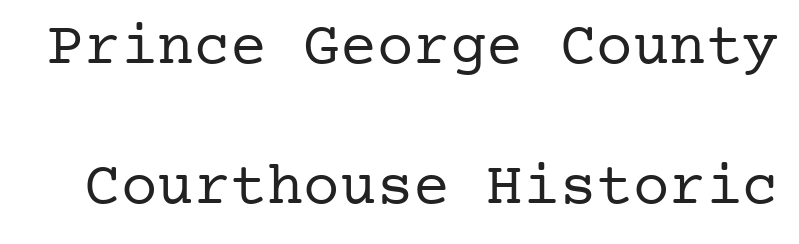
{"serif": "yes", "italic": "no", "bold": "no", "weight": "regular", "width": "normal", "stroke_contrast": "low", "x_height": "medium", "underline": "no", "line_spacing": "loose", "line_spacing_ratio": 2.3, "letter_spacing": "normal", "letter_spacing_em": 0.0, "glyph_px": 61}
